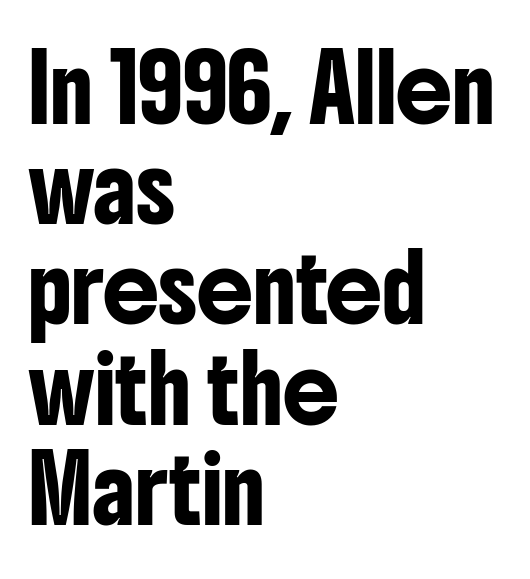
Glyph-to-glyph distance matches everyday printed text. Letterform terminals end flat and unadorned throughout the passage. The specimen reads as upright at a glance. Words float on clear page, feet unadorned. The lines in this sample share a left origin and differ only in where they stop.
